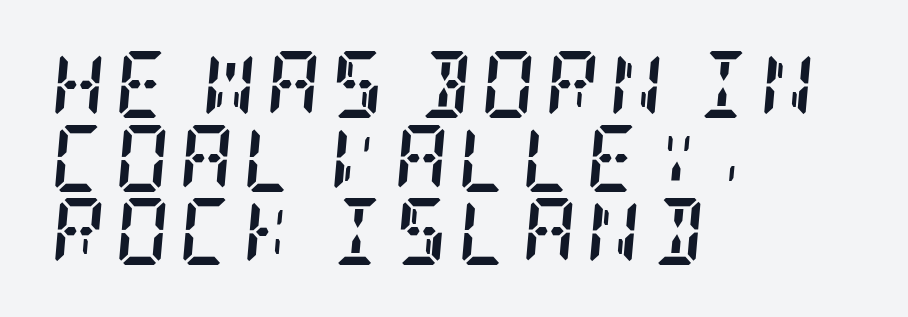
{"serif": "yes", "italic": "yes", "lean": "right", "slant_degrees": 5, "bold": "yes", "weight": "semibold", "width": "condensed", "stroke_contrast": "low", "x_height": "large", "underline": "no", "align": "left", "line_spacing": "tight", "line_spacing_ratio": 1.1, "glyph_px": 67}
